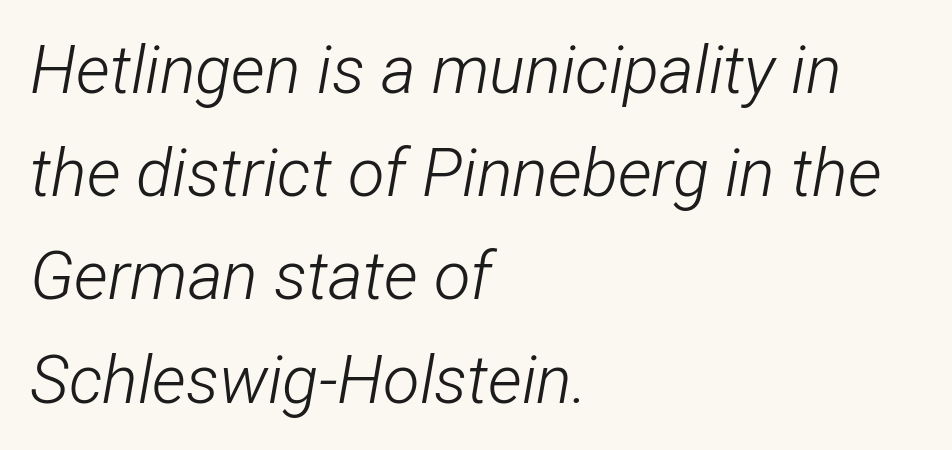
The image shows 67 px light, condensed type, italic (leaning right); set left-aligned, normal line spacing (1.54x), normal letter spacing, not underlined; low stroke contrast and a medium x-height.
